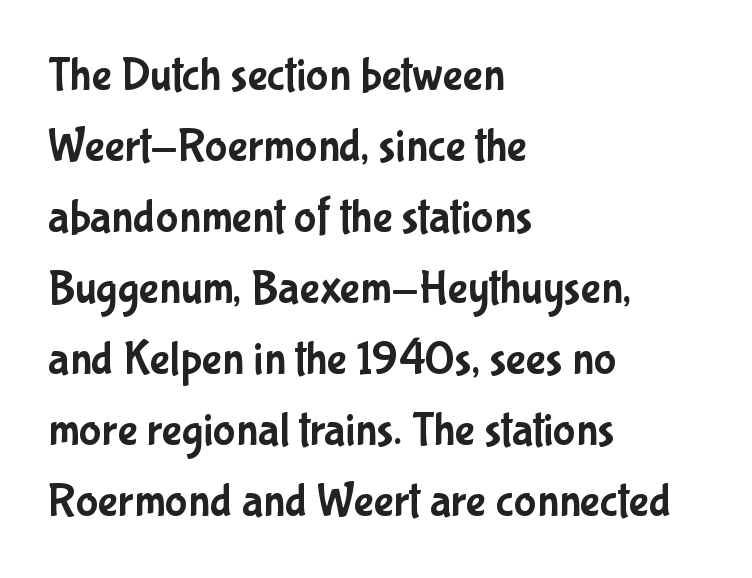
{"serif": "no", "italic": "no", "width": "condensed", "stroke_contrast": "low", "x_height": "medium", "monospaced": "no", "underline": "no", "align": "left", "line_spacing": "normal", "line_spacing_ratio": 1.51, "letter_spacing": "normal", "letter_spacing_em": 0.0, "glyph_px": 47}
